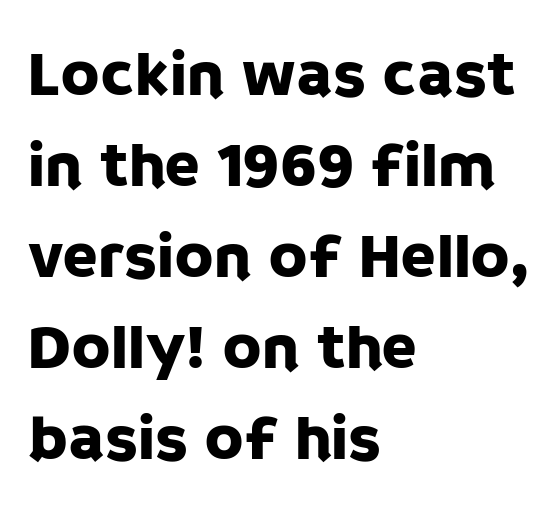
This is sans-serif lettering, the kind often seen on screens and signage. Think of a printed novel: that variable character pitch is what you see here. The typography opts for an upright posture over an oblique one. Rule under the text: the space is simply empty.
